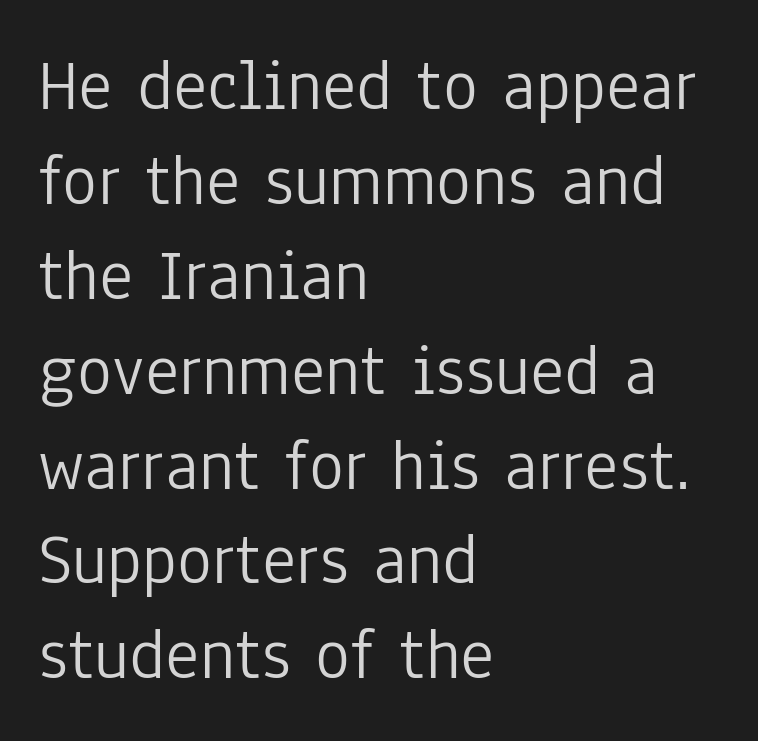
Q: Is the text bold? A: No.
Q: Is the text italic (slanted)? A: No, it is upright.
Q: Is the typeface a serif or a sans-serif typeface? A: Sans-serif.
Q: Is the text underlined? A: No.
Q: How is the paragraph aligned? A: Left-aligned.
Q: Is the spacing between letters normal or unusually wide? A: Normal.
Q: Is the spacing between lines tight, normal or loose? A: Normal.
Q: Width (condensed, normal, or wide)? A: Condensed.
Q: Stroke contrast? A: Low.
Q: x-height? A: Medium.
Q: Monospaced? A: No.
